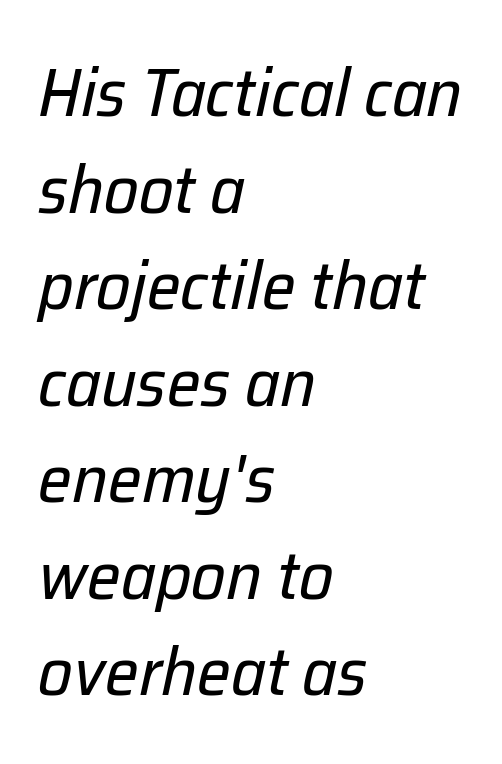
The image shows 68 px regular-weight type, italic (leaning right); set left-aligned, normal line spacing (1.42x), normal letter spacing, not underlined; low stroke contrast and a medium x-height.
